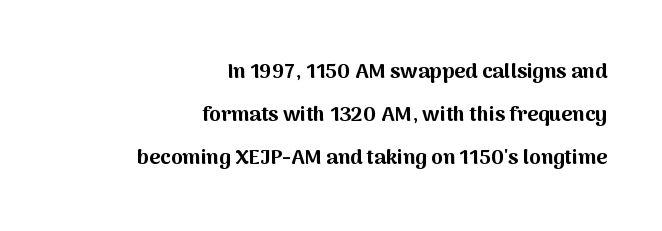
The image shows 21 px bold type, upright; set right-aligned, loose line spacing (2.04x), normal letter spacing, not underlined.
